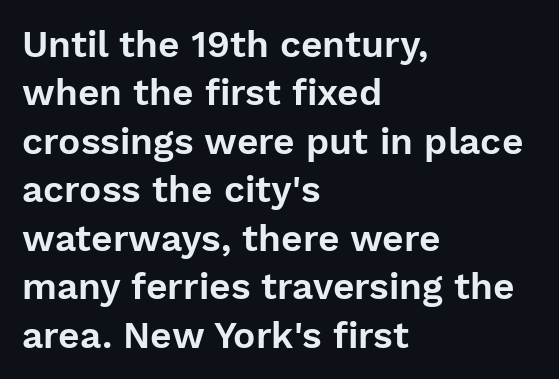
Q: Is the text italic (slanted)? A: No, it is upright.
Q: Is the typeface a serif or a sans-serif typeface? A: Sans-serif.
Q: Is the text underlined? A: No.
Q: How is the paragraph aligned? A: Left-aligned.
Q: Is the spacing between letters normal or unusually wide? A: Normal.
Q: Is the spacing between lines tight, normal or loose? A: Normal.
Q: Width (condensed, normal, or wide)? A: Normal.
Q: Stroke contrast? A: Low.
Q: x-height? A: Medium.
Q: Monospaced? A: No.
